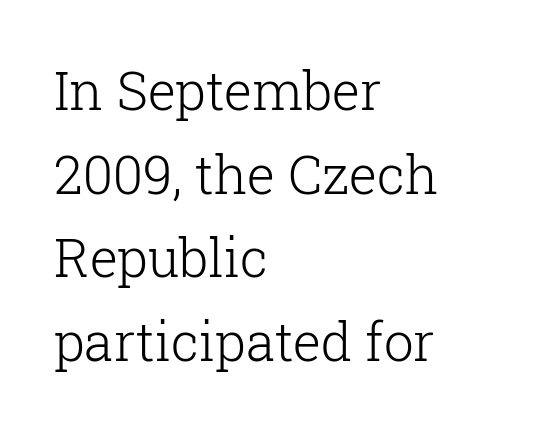
The image shows 53 px light serif type, upright; set left-aligned, normal line spacing (1.58x), normal letter spacing, not underlined; low stroke contrast and a medium x-height.
